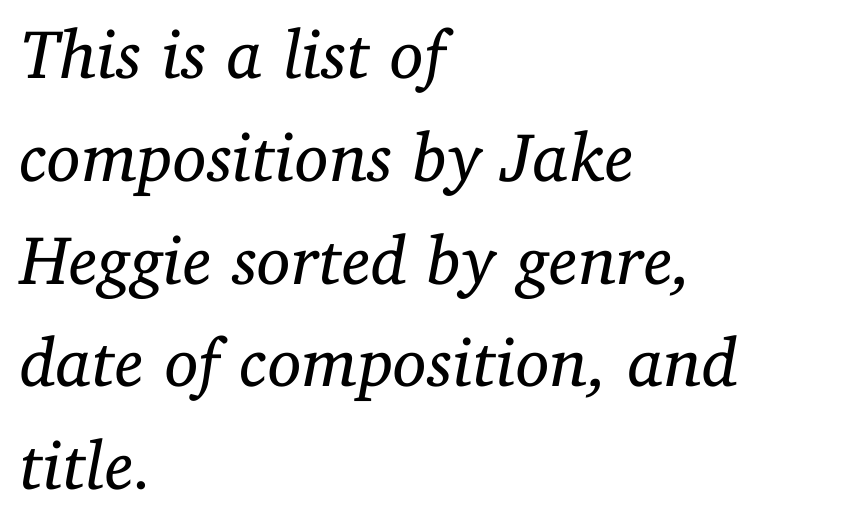
Spacing verdict: proportional, widths tailored to each character. Characters are canted at an angle relative to the baseline's perpendicular. Letters have the restrained weight of plain body copy at most. Evenly set lines give the paragraph a standard silhouette.
